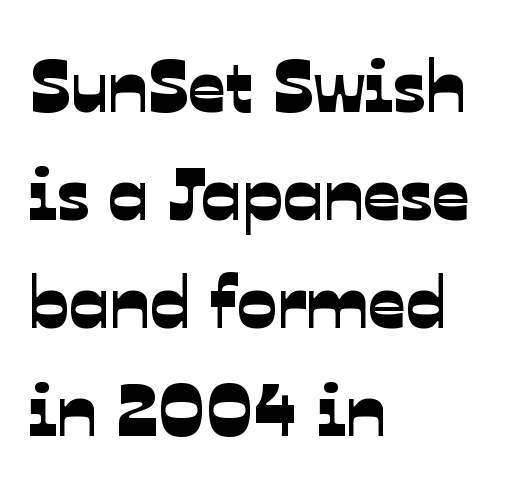
Q: Is the typeface a serif or a sans-serif typeface? A: Sans-serif.
Q: Is the text underlined? A: No.
Q: How is the paragraph aligned? A: Left-aligned.
Q: Is the spacing between letters normal or unusually wide? A: Normal.
Q: Is the spacing between lines tight, normal or loose? A: Normal.
Q: Width (condensed, normal, or wide)? A: Normal.
Q: Stroke contrast? A: Low.
Q: x-height? A: Medium.
Q: Monospaced? A: No.
